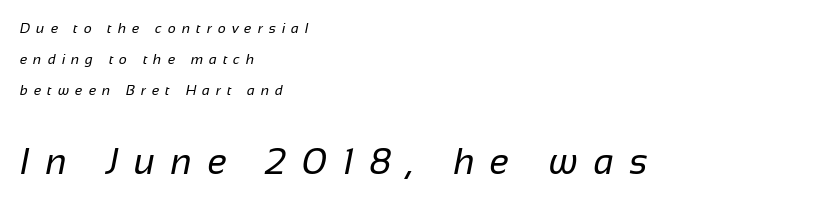
If you drew a ruler down the left edge, every line would touch it. A typesetter would call this heavily tracked-out type. On a weight scale, this lands at 450 or below. The lines are spread far apart with generous leading. The space directly below the letters is spotless. The designer gave the closing block more size than the opening block.
